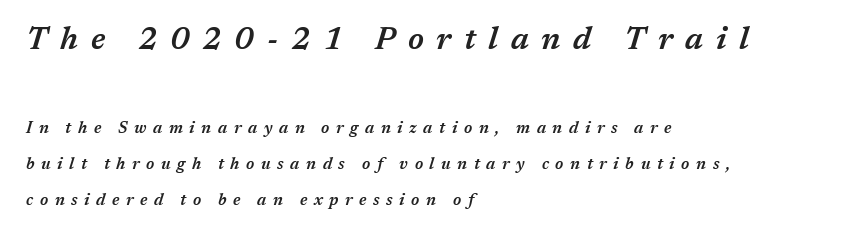
Q: Is the text bold? A: Semi-bold.
Q: Is the text italic (slanted)? A: Yes, it leans right by about 17 degrees.
Q: Is the text underlined? A: No.
Q: How is the paragraph aligned? A: Left-aligned.
Q: Is the spacing between letters normal or unusually wide? A: Unusually wide.
Q: Is the spacing between lines tight, normal or loose? A: Loose.
Q: Which block of text is set in a larger size, the first (top) or the second (bottom)? A: The first (top) one.
Q: Width (condensed, normal, or wide)? A: Normal.
Q: Stroke contrast? A: Medium.
Q: x-height? A: Medium.
Q: Monospaced? A: No.
